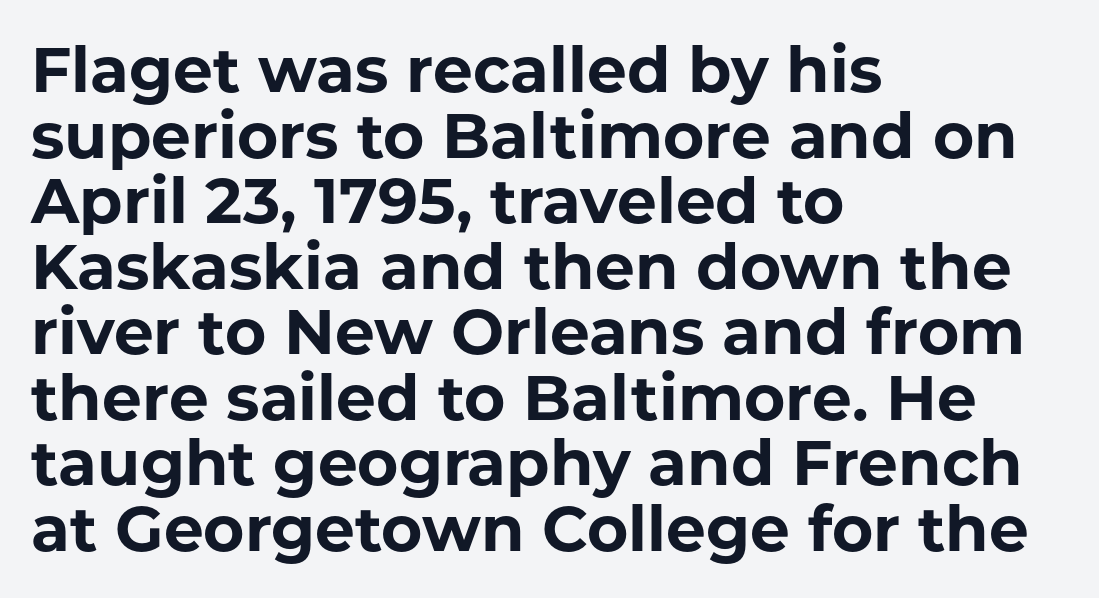
{"serif": "no", "italic": "no", "bold": "yes", "weight": "bold", "width": "normal", "stroke_contrast": "low", "x_height": "medium", "monospaced": "no", "underline": "no", "align": "left", "line_spacing": "tight", "line_spacing_ratio": 1.04, "letter_spacing": "normal", "letter_spacing_em": 0.0, "glyph_px": 63}
